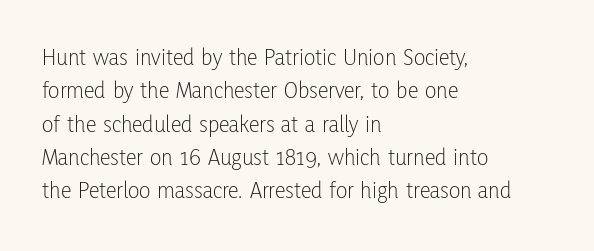
The image shows 24 px text type, upright; set left-aligned, normal line spacing (1.39x), normal letter spacing, not underlined.
